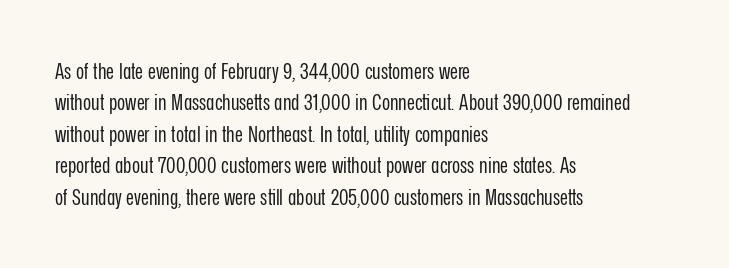
The image shows 22 px text type, upright; set left-aligned, normal line spacing (1.43x), normal letter spacing, not underlined.
